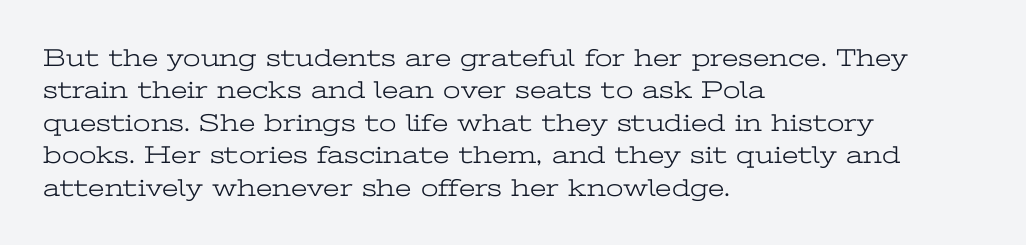
The words here are not underlined. Whoever set this chose a conventional vertical rhythm. Honestly, the letter spacing is just normal — you wouldn't notice it. Tall strokes in this sample are plumb rather than angled. Compared with a centered layout, this one pins lines to the left instead. The weight tops out at a normal text grade.
